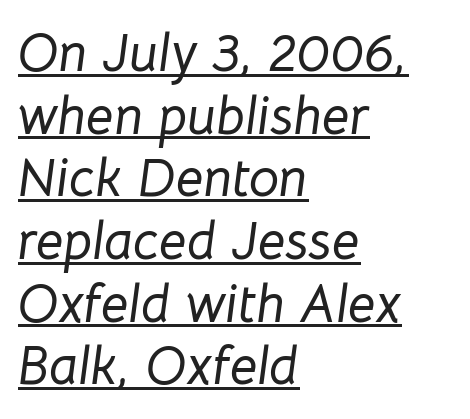
A rule runs beneath these lines of type. Character widths vary here, with narrow letters taking less room than wide ones. Emphasis-style slanted type is in use. Students, note that the glyphs here touch the page at normal intervals. Caption: multi-line text, flush left, ragged right.
